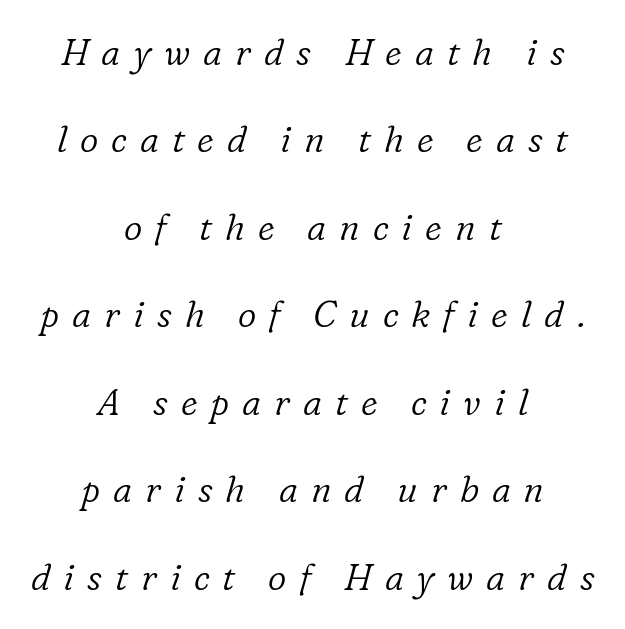
Q: Is the text bold? A: No.
Q: Is the text italic (slanted)? A: Yes, it leans right by about 16 degrees.
Q: Is the typeface a serif or a sans-serif typeface? A: Serif.
Q: Is the text underlined? A: No.
Q: How is the paragraph aligned? A: Centered.
Q: Is the spacing between letters normal or unusually wide? A: Unusually wide.
Q: Is the spacing between lines tight, normal or loose? A: Loose.
Q: Width (condensed, normal, or wide)? A: Normal.
Q: Stroke contrast? A: Low.
Q: x-height? A: Medium.
Q: Monospaced? A: No.
